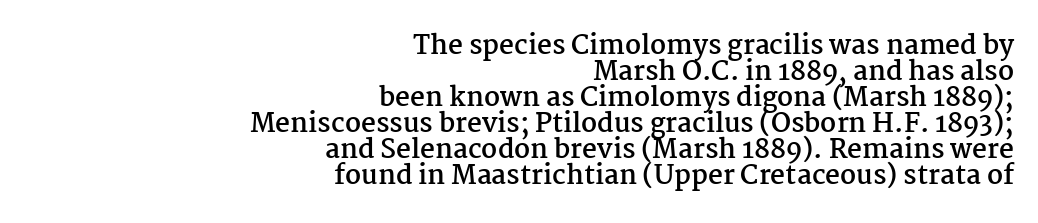
The image shows 26 px bold type, upright; set right-aligned, tight line spacing (1.0x), normal letter spacing, not underlined.
